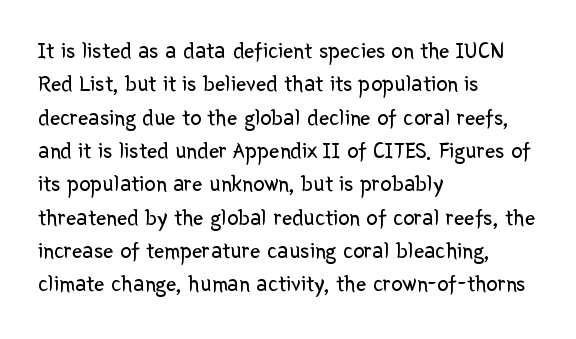
Q: Is the text bold? A: No.
Q: Is the text italic (slanted)? A: No, it is upright.
Q: Is the text underlined? A: No.
Q: How is the paragraph aligned? A: Left-aligned.
Q: Is the spacing between letters normal or unusually wide? A: Normal.
Q: Is the spacing between lines tight, normal or loose? A: Normal.
